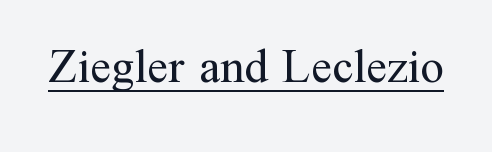
Q: Is the text bold? A: No.
Q: Is the text italic (slanted)? A: No, it is upright.
Q: Is the typeface a serif or a sans-serif typeface? A: Serif.
Q: Is the text underlined? A: Yes.
Q: Is the spacing between letters normal or unusually wide? A: Normal.
Q: Width (condensed, normal, or wide)? A: Normal.
Q: Stroke contrast? A: Medium.
Q: x-height? A: Medium.
Q: Monospaced? A: No.
